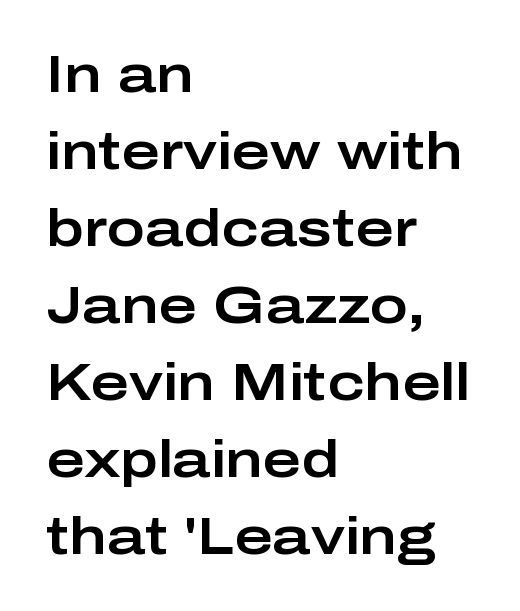
This sample has the flowing, uneven cadence of proportional lettering. The font's upright variant was chosen for this text. The specimen omits any rule beneath the text block's lines. Students, observe: this is what conventionally led text looks like.
